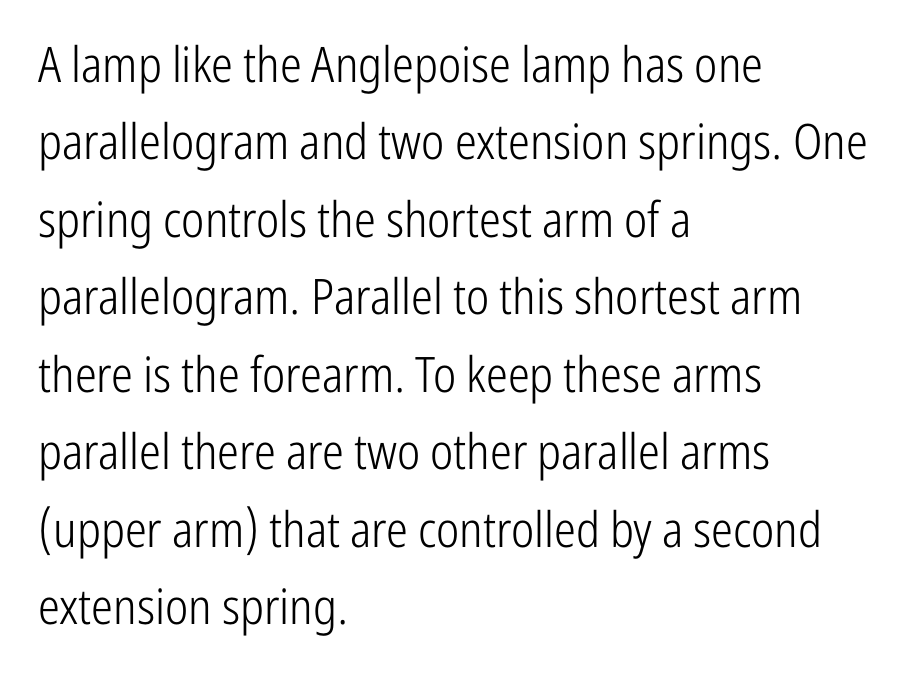
Q: Is the text bold? A: No.
Q: Is the text italic (slanted)? A: No, it is upright.
Q: Is the typeface a serif or a sans-serif typeface? A: Sans-serif.
Q: Is the text underlined? A: No.
Q: How is the paragraph aligned? A: Left-aligned.
Q: Is the spacing between letters normal or unusually wide? A: Normal.
Q: Is the spacing between lines tight, normal or loose? A: Normal.
Q: Width (condensed, normal, or wide)? A: Condensed.
Q: Stroke contrast? A: Low.
Q: x-height? A: Medium.
Q: Monospaced? A: No.
